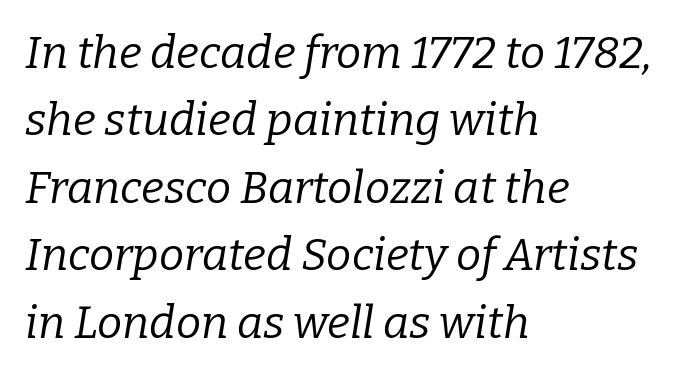
Q: Is the text bold? A: No.
Q: Is the text italic (slanted)? A: Yes, it leans right by about 9 degrees.
Q: Is the typeface a serif or a sans-serif typeface? A: Serif.
Q: Is the text underlined? A: No.
Q: How is the paragraph aligned? A: Left-aligned.
Q: Is the spacing between letters normal or unusually wide? A: Normal.
Q: Is the spacing between lines tight, normal or loose? A: Normal.
Q: Width (condensed, normal, or wide)? A: Normal.
Q: Stroke contrast? A: Low.
Q: x-height? A: Medium.
Q: Monospaced? A: No.
